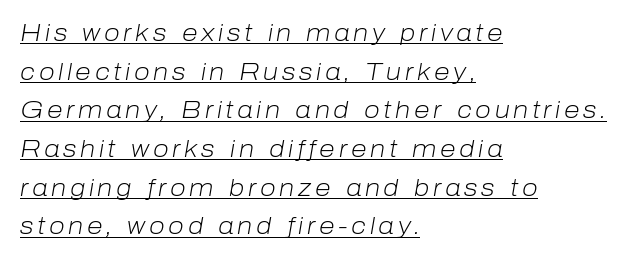
The image shows 23 px text type, italic (leaning right); set left-aligned, normal line spacing (1.68x), underlined.
